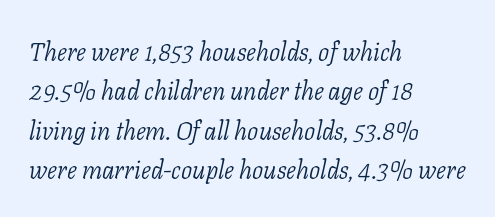
{"italic": "yes", "lean": "right", "slant_degrees": 11, "bold": "no", "underline": "no", "align": "left", "line_spacing": "normal", "line_spacing_ratio": 1.58, "letter_spacing": "normal", "letter_spacing_em": 0.0, "glyph_px": 25}
